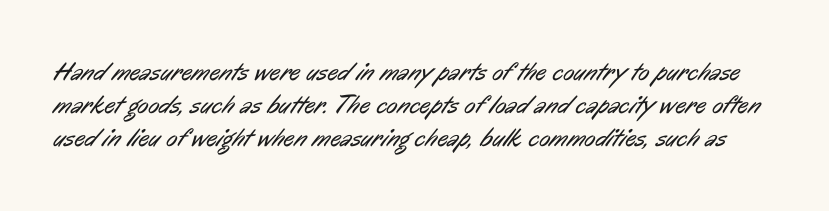
The image shows 26 px text type; set normal line spacing (1.27x), normal letter spacing, not underlined.
